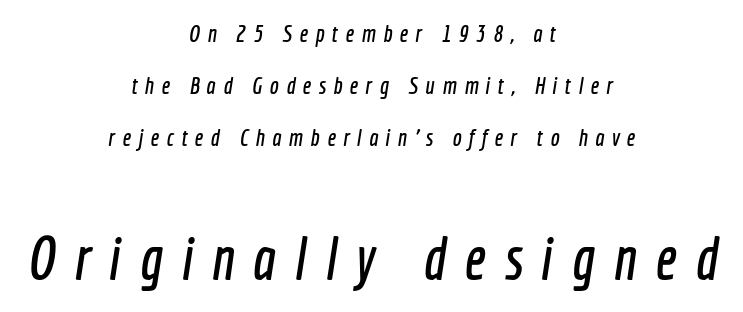
{"serif": "no", "width": "condensed", "x_height": "medium", "monospaced": "no", "underline": "no", "align": "center", "line_spacing": "loose", "line_spacing_ratio": 2.17, "letter_spacing": "wide", "letter_spacing_em": 0.31, "larger_block": "second", "size_ratio": 2.5, "glyph_px": 60}
